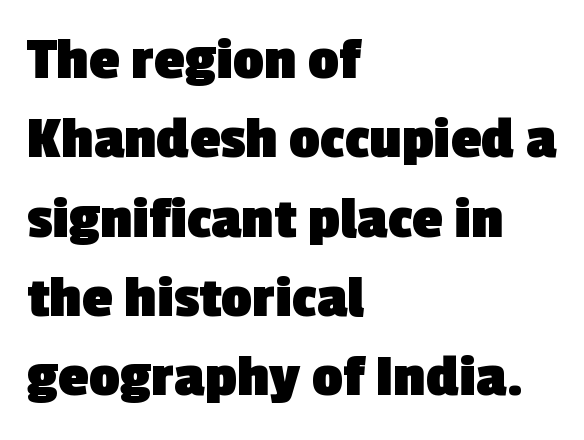
{"serif": "no", "bold": "yes", "weight": "heavy", "width": "normal", "x_height": "medium", "monospaced": "no", "underline": "no", "align": "left", "line_spacing": "normal", "line_spacing_ratio": 1.3, "letter_spacing": "normal", "letter_spacing_em": 0.0, "glyph_px": 61}
